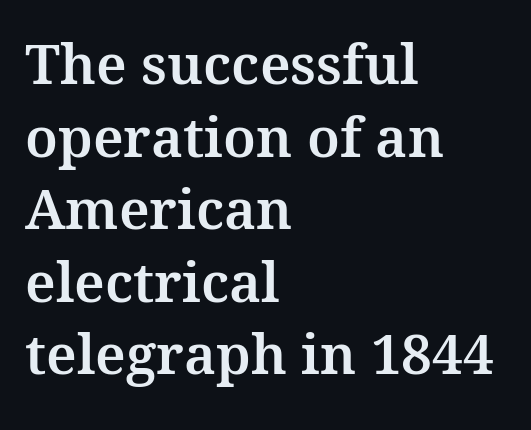
{"serif": "yes", "italic": "no", "width": "normal", "stroke_contrast": "medium", "x_height": "medium", "monospaced": "no", "underline": "no", "align": "left", "line_spacing": "normal", "line_spacing_ratio": 1.32, "letter_spacing": "normal", "letter_spacing_em": 0.0, "glyph_px": 55}
